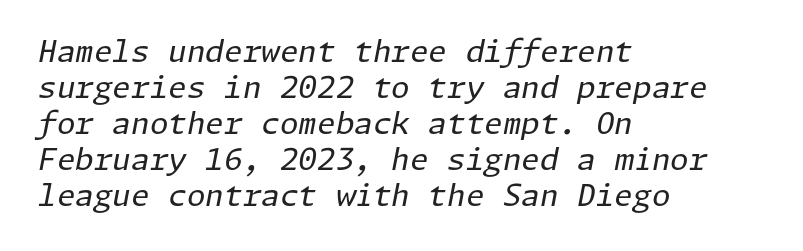
The image shows 30 px regular-weight type, italic (leaning right); set left-aligned, line spacing 1.2x, normal letter spacing, not underlined; low stroke contrast and a medium x-height.
